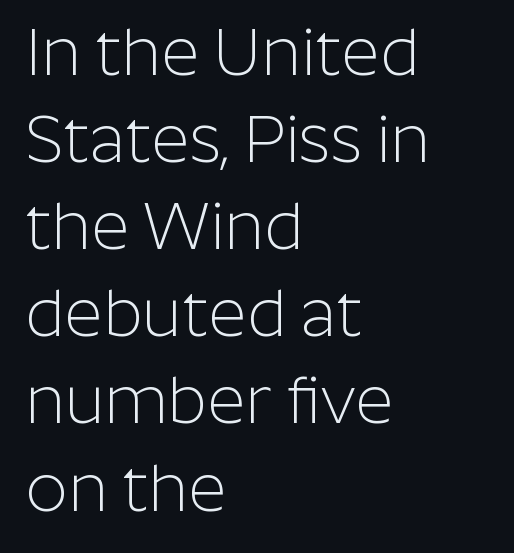
Upright lettering throughout. This rendering employs a face without finishing strokes, i.e., a sans-serif. No word sits above an underline. The setting favours the left margin, as ordinary paragraphs usually do. The passage shown is typed in a proportional face where columns would drift.
